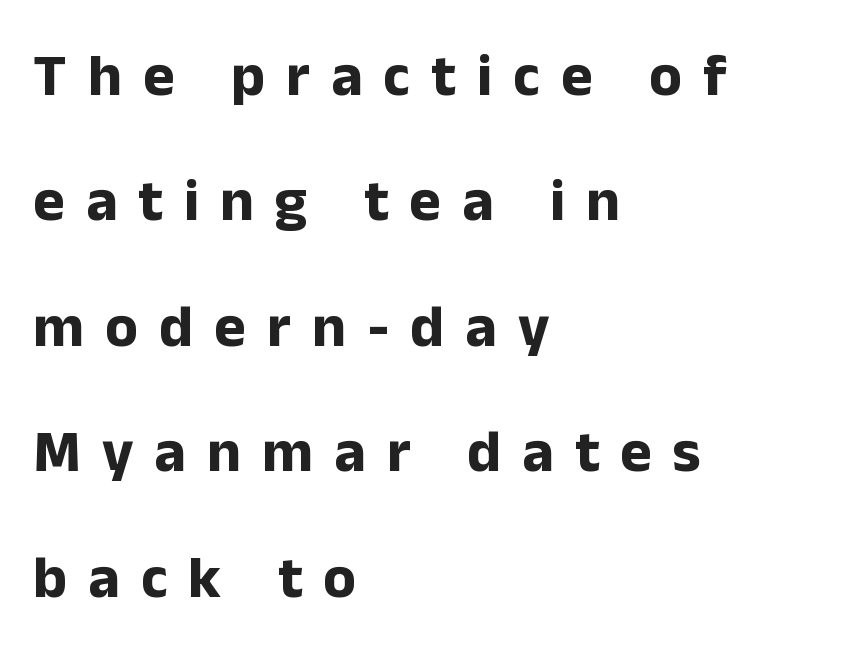
The image shows 60 px bold sans-serif type, upright; set left-aligned, loose line spacing (2.09x), unusually wide letter spacing (+0.35 em), not underlined; low stroke contrast and a medium x-height.
